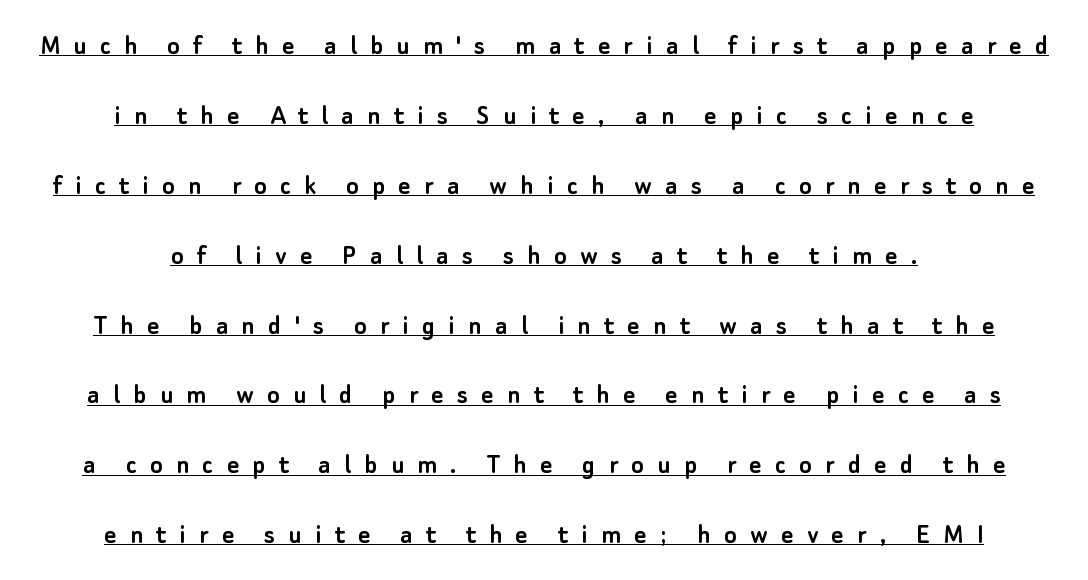
The image shows 29 px sans-serif type, upright; set centered, loose line spacing (2.41x), unusually wide letter spacing (+0.46 em), underlined; low stroke contrast and a small x-height.
